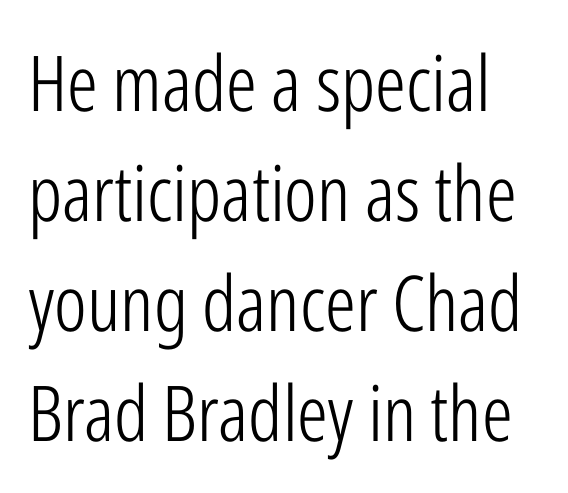
{"serif": "no", "italic": "no", "bold": "no", "weight": "light", "width": "condensed", "stroke_contrast": "low", "x_height": "medium", "monospaced": "no", "underline": "no", "line_spacing": "normal", "line_spacing_ratio": 1.43, "letter_spacing": "normal", "letter_spacing_em": 0.0, "glyph_px": 77}
